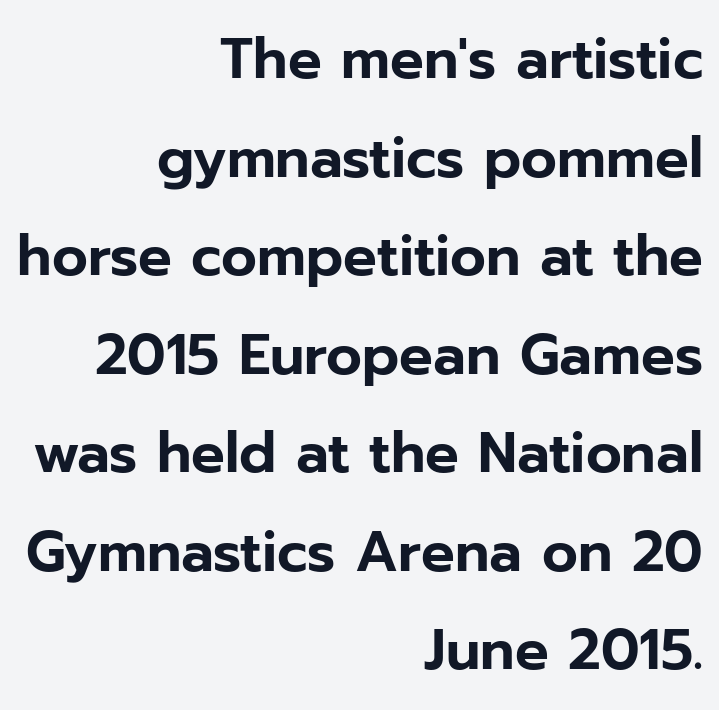
The image shows 56 px sans-serif type, upright; set right-aligned, line spacing 1.76x, normal letter spacing, not underlined; low stroke contrast and a medium x-height.
